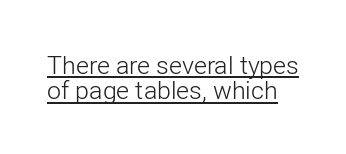
{"italic": "no", "bold": "no", "underline": "yes", "line_spacing": "tight", "line_spacing_ratio": 1.02, "letter_spacing": "normal", "letter_spacing_em": 0.0, "glyph_px": 25}
